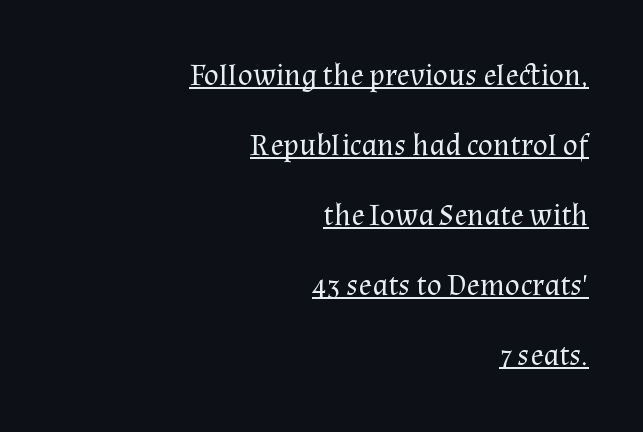
{"italic": "no", "bold": "no", "weight": "regular", "width": "normal", "stroke_contrast": "medium", "x_height": "medium", "monospaced": "no", "underline": "yes", "align": "right", "line_spacing": "loose", "line_spacing_ratio": 2.26, "letter_spacing": "normal", "letter_spacing_em": 0.0, "glyph_px": 31}
